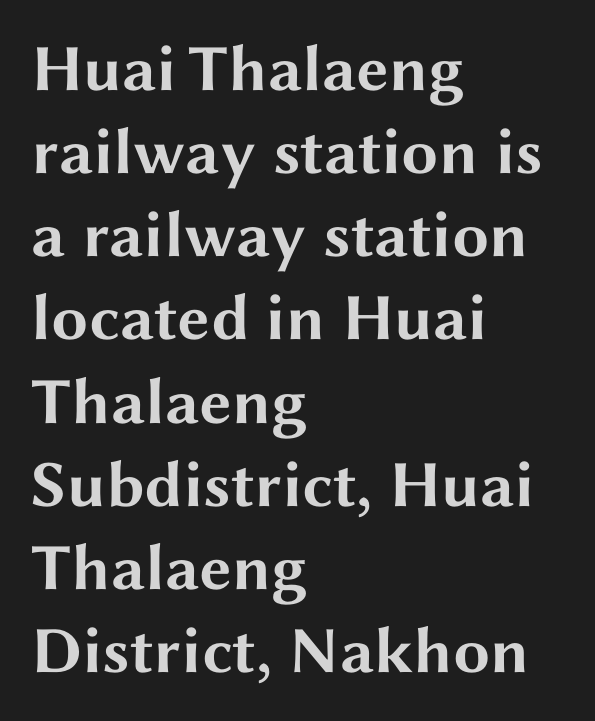
The image shows 66 px bold, wide sans-serif type, upright; set left-aligned, normal line spacing (1.26x), normal letter spacing, not underlined; medium stroke contrast and a medium x-height.
